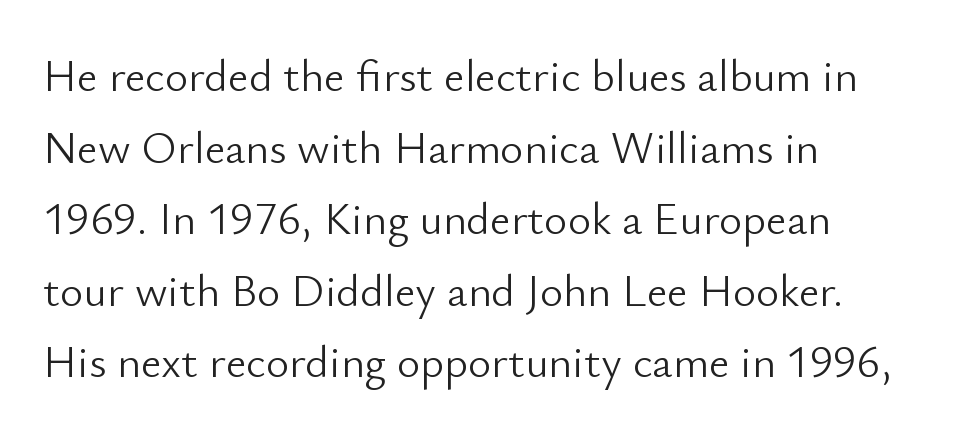
The image shows 45 px light sans-serif type, upright; set left-aligned, normal line spacing (1.59x), normal letter spacing, not underlined; low stroke contrast and a small x-height.
